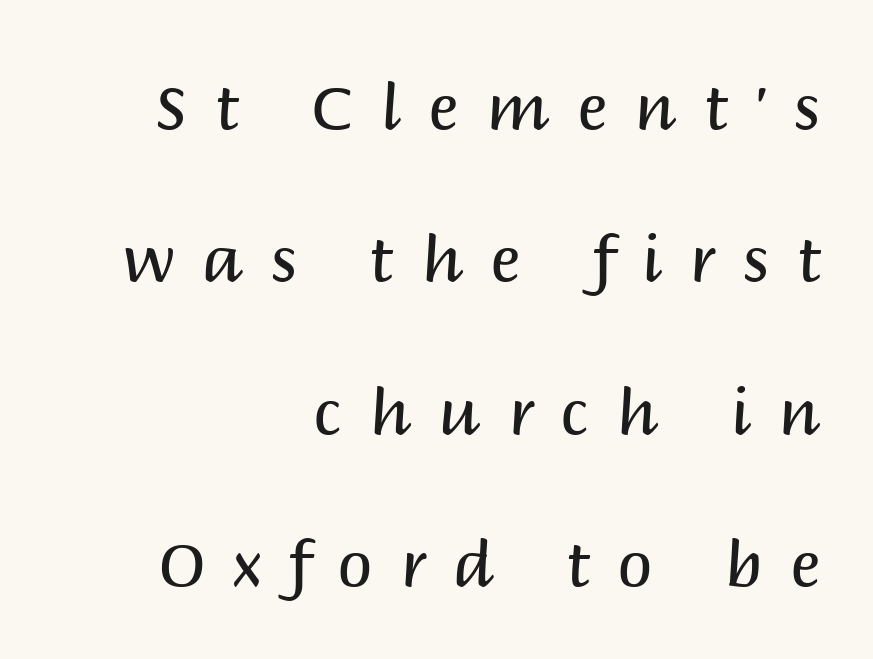
The image shows 63 px regular-weight sans-serif type; set right-aligned, loose line spacing (2.42x), unusually wide letter spacing (+0.44 em), not underlined; medium stroke contrast and a large x-height.
